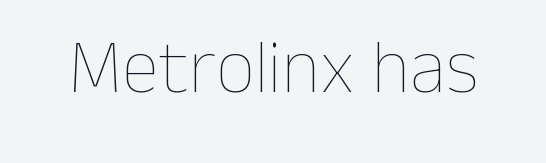
{"italic": "no", "bold": "no", "weight": "thin", "width": "normal", "stroke_contrast": "low", "x_height": "medium", "monospaced": "no", "underline": "no", "letter_spacing": "normal", "letter_spacing_em": 0.0, "glyph_px": 76}
